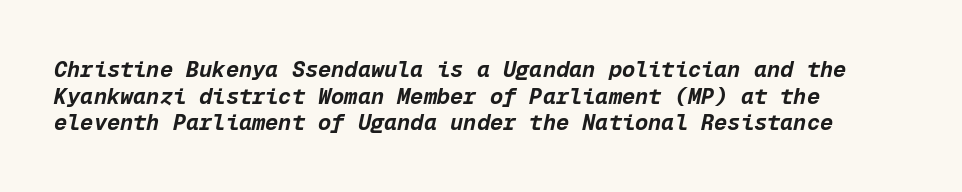
The image shows 22 px bold type, italic (leaning right); set left-aligned, line spacing 1.21x, normal letter spacing, not underlined.
